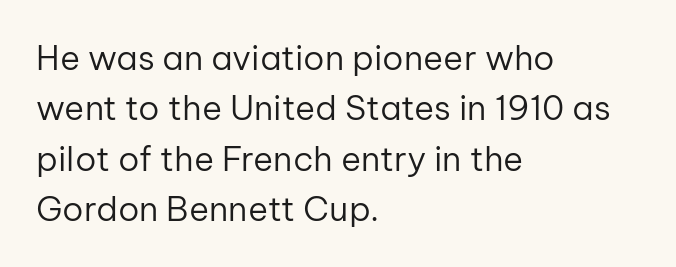
How would I describe the line gaps? Plain and ordinary. The string is rendered with underlining switched off. These lines are set flush left with a ragged right edge. How are the letters spaced? Ordinarily, with no added tracking. The font's upright variant was chosen for this text. The rendering uses natural spacing where letterforms have individual widths.
